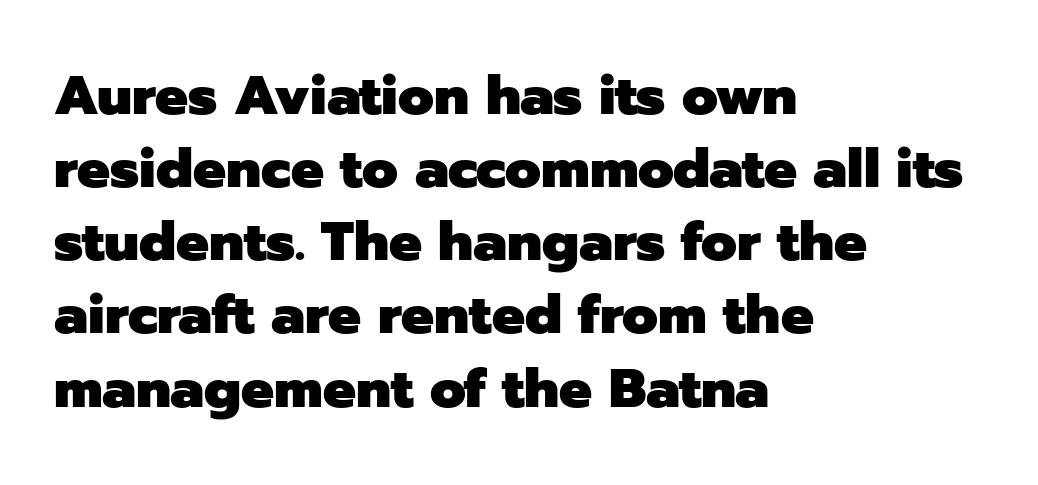
{"serif": "no", "italic": "no", "bold": "yes", "weight": "heavy", "width": "normal", "stroke_contrast": "low", "x_height": "medium", "monospaced": "no", "underline": "no", "align": "left", "line_spacing": "normal", "line_spacing_ratio": 1.33, "letter_spacing": "normal", "letter_spacing_em": 0.0, "glyph_px": 55}
